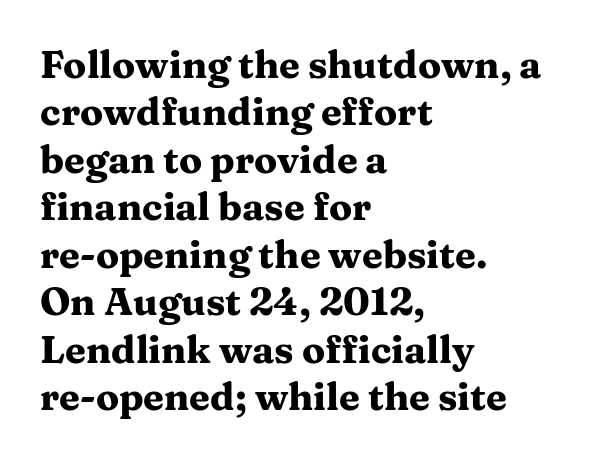
The rendering uses natural spacing where letterforms have individual widths. Default kerning and tracking; the words read as compact shapes. The strip under each line holds only bare page. The typography opts for an upright posture over an oblique one. What weight is shown? A full bold with thick strokes. Does the copy run flush right? No — it runs flush left.
